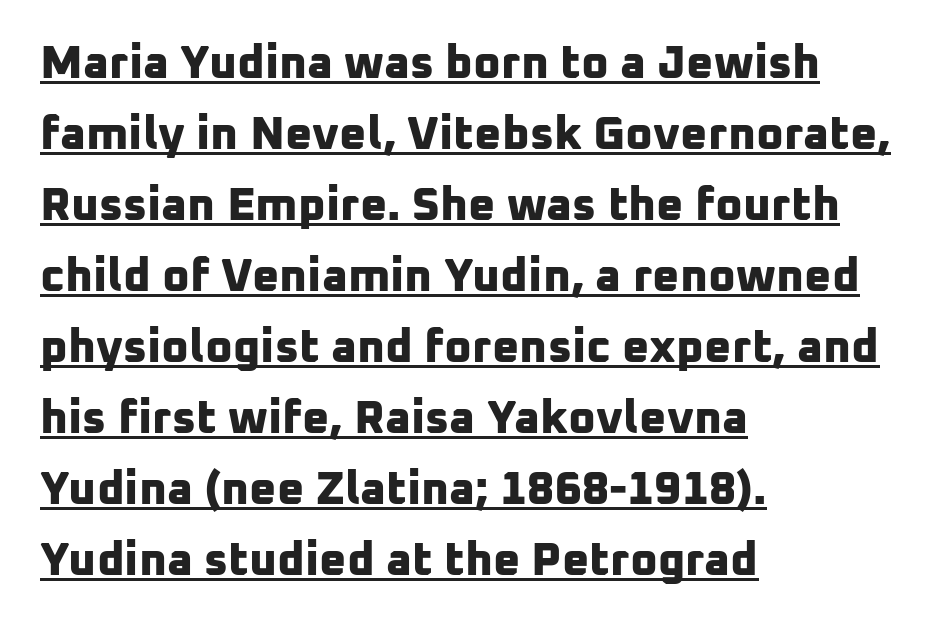
Q: Is the text bold? A: Yes.
Q: Is the typeface a serif or a sans-serif typeface? A: Sans-serif.
Q: Is the text underlined? A: Yes.
Q: How is the paragraph aligned? A: Left-aligned.
Q: Is the spacing between letters normal or unusually wide? A: Normal.
Q: Is the spacing between lines tight, normal or loose? A: Normal.
Q: Width (condensed, normal, or wide)? A: Normal.
Q: Stroke contrast? A: Low.
Q: x-height? A: Medium.
Q: Monospaced? A: No.
